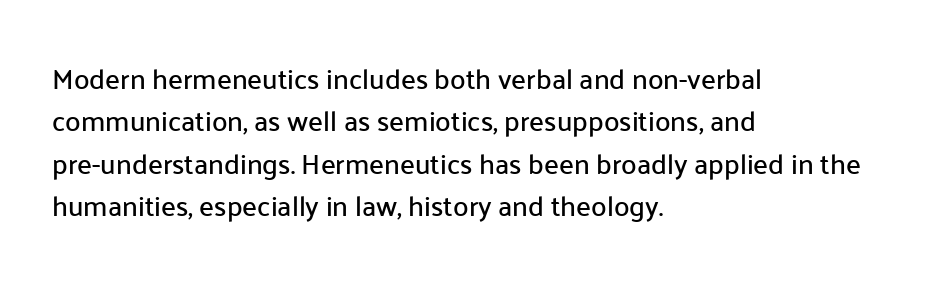
{"serif": "no", "italic": "no", "width": "normal", "stroke_contrast": "low", "x_height": "medium", "monospaced": "no", "underline": "no", "align": "left", "line_spacing": "normal", "line_spacing_ratio": 1.51, "letter_spacing": "normal", "letter_spacing_em": 0.0, "glyph_px": 28}
